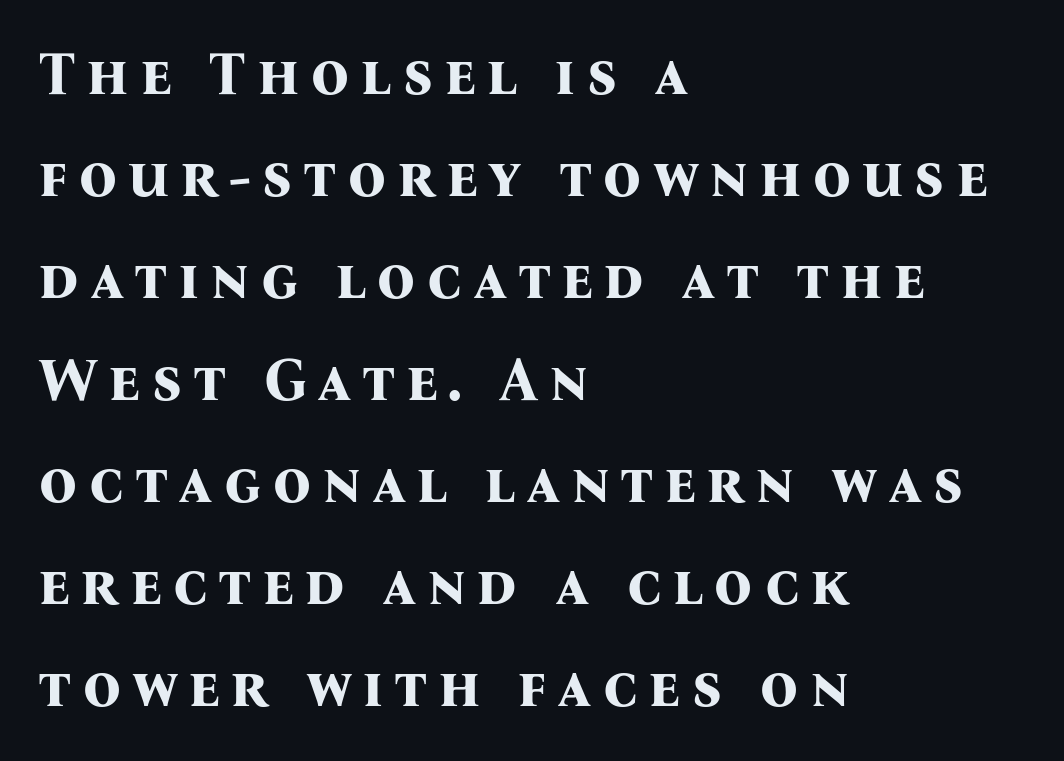
Q: Is the text bold? A: Yes.
Q: Is the text italic (slanted)? A: No, it is upright.
Q: Is the typeface a serif or a sans-serif typeface? A: Serif.
Q: Is the text underlined? A: No.
Q: How is the paragraph aligned? A: Left-aligned.
Q: Is the spacing between lines tight, normal or loose? A: Normal.
Q: Width (condensed, normal, or wide)? A: Normal.
Q: Stroke contrast? A: Medium.
Q: x-height? A: Medium.
Q: Monospaced? A: No.
